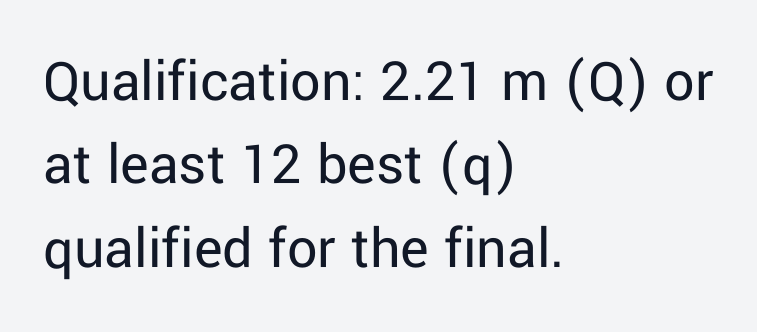
{"serif": "no", "italic": "no", "bold": "no", "weight": "regular", "width": "normal", "stroke_contrast": "low", "x_height": "medium", "monospaced": "no", "underline": "no", "align": "left", "line_spacing": "normal", "line_spacing_ratio": 1.39, "letter_spacing": "normal", "letter_spacing_em": 0.0, "glyph_px": 60}
